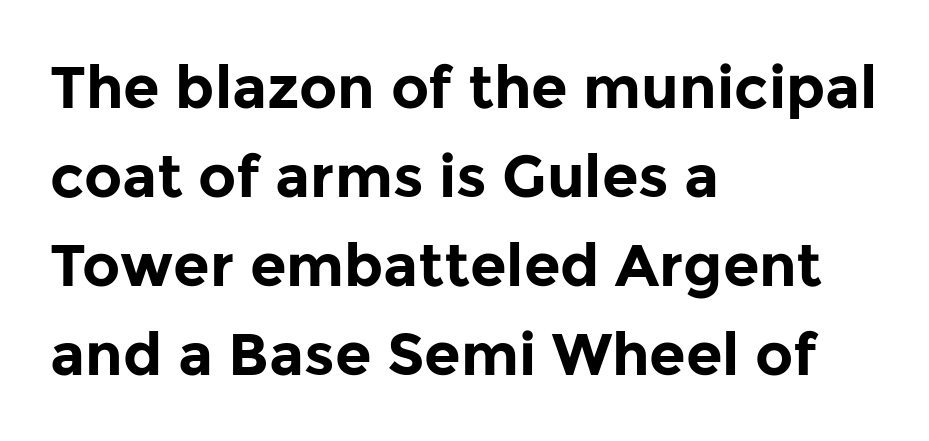
The gap between lines stays unmarked. The characters look thick and weighty, a clear bold. Every character sits straight up, as roman type does. The letters carry no serifs — their stems end cleanly without finishing strokes. These lines are rendered in a variable-pitch font. Does the leading feel generous? No, just average.
